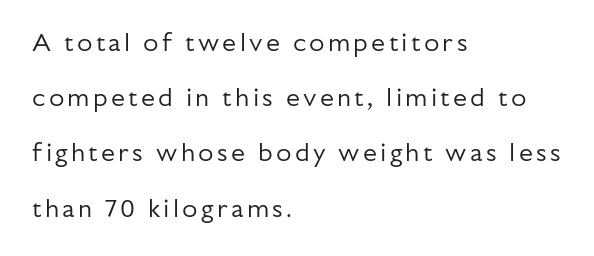
Q: Is the text bold? A: No.
Q: Is the text italic (slanted)? A: No, it is upright.
Q: Is the text underlined? A: No.
Q: How is the paragraph aligned? A: Left-aligned.
Q: Is the spacing between lines tight, normal or loose? A: Loose.
